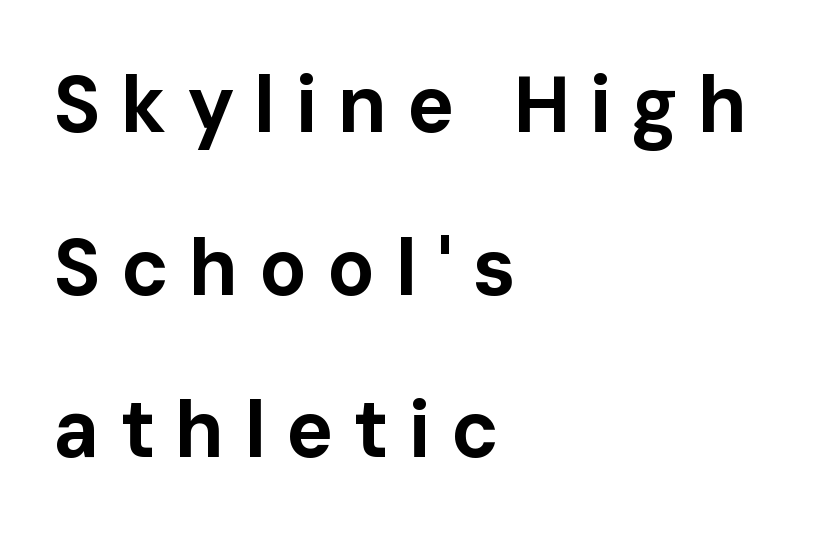
Layout note: lines flush left. The face used here is rendered with a markedly widened letterfit. Descenders hang freely into open space. The typography opts for an upright posture over an oblique one. The rendering uses a bold face; every stroke is thick and dark.
